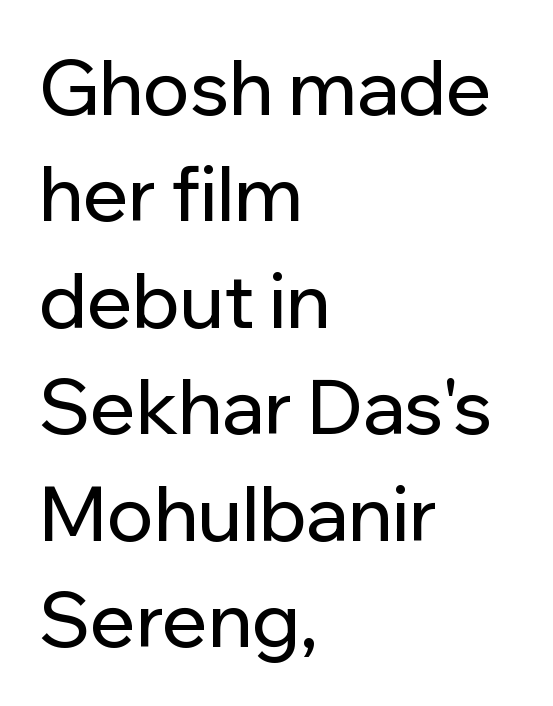
Q: Is the text italic (slanted)? A: No, it is upright.
Q: Is the typeface a serif or a sans-serif typeface? A: Sans-serif.
Q: Is the text underlined? A: No.
Q: How is the paragraph aligned? A: Left-aligned.
Q: Is the spacing between letters normal or unusually wide? A: Normal.
Q: Is the spacing between lines tight, normal or loose? A: Normal.
Q: Width (condensed, normal, or wide)? A: Normal.
Q: Stroke contrast? A: Low.
Q: x-height? A: Medium.
Q: Monospaced? A: No.
